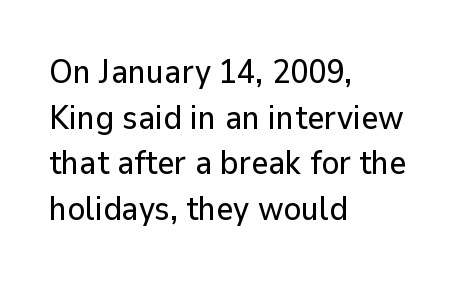
{"serif": "no", "italic": "no", "width": "normal", "stroke_contrast": "low", "x_height": "medium", "monospaced": "no", "underline": "no", "align": "left", "line_spacing": "normal", "line_spacing_ratio": 1.38, "letter_spacing": "normal", "letter_spacing_em": 0.0, "glyph_px": 33}
